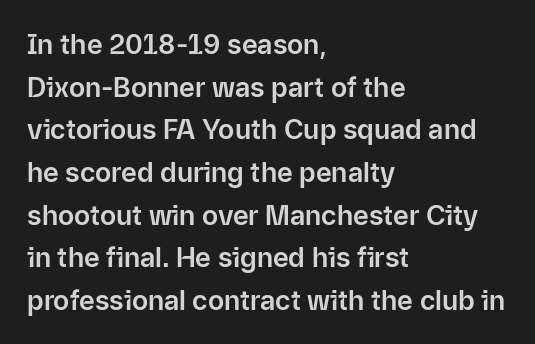
{"italic": "no", "underline": "no", "align": "left", "line_spacing": "normal", "line_spacing_ratio": 1.58, "letter_spacing": "normal", "letter_spacing_em": 0.0, "glyph_px": 27}
